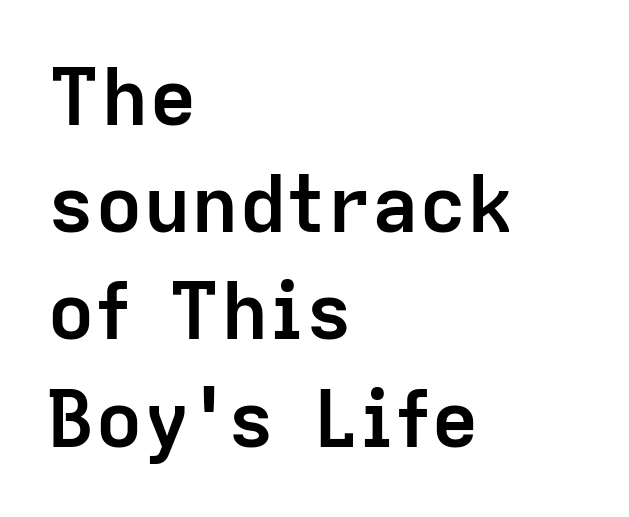
Alignment: flush left. Check the space under the baseline: it is left empty. Nope, no serifs anywhere on these letters. Note the varied advance widths — an 'i' is clearly narrower than an 'm'.
